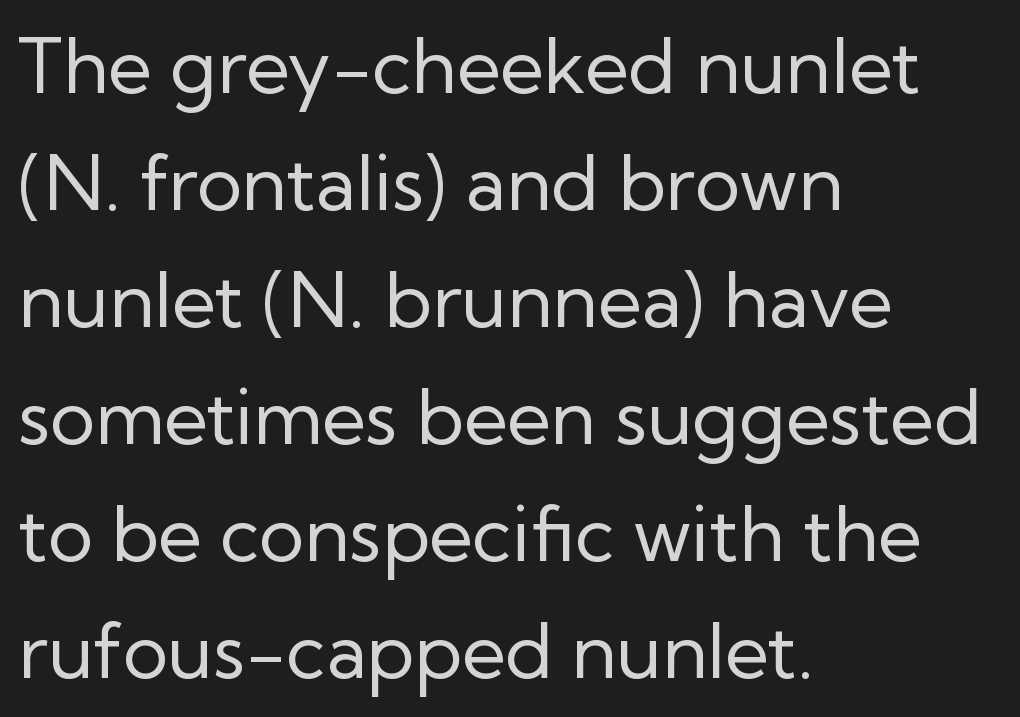
{"serif": "no", "italic": "no", "bold": "no", "weight": "regular", "width": "normal", "stroke_contrast": "low", "x_height": "medium", "monospaced": "no", "underline": "no", "align": "left", "line_spacing": "normal", "line_spacing_ratio": 1.54, "letter_spacing": "normal", "letter_spacing_em": 0.0, "glyph_px": 76}
